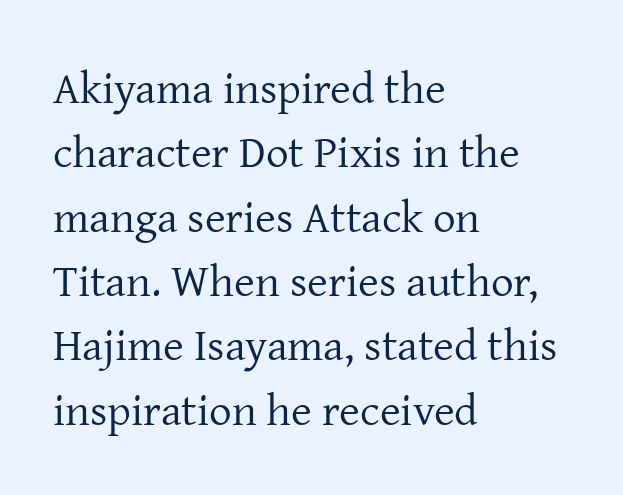
Q: Is the text bold? A: No.
Q: Is the text italic (slanted)? A: No, it is upright.
Q: Is the typeface a serif or a sans-serif typeface? A: Serif.
Q: Is the text underlined? A: No.
Q: How is the paragraph aligned? A: Left-aligned.
Q: Is the spacing between letters normal or unusually wide? A: Normal.
Q: Is the spacing between lines tight, normal or loose? A: Normal.
Q: Width (condensed, normal, or wide)? A: Normal.
Q: Stroke contrast? A: Low.
Q: x-height? A: Medium.
Q: Monospaced? A: No.
